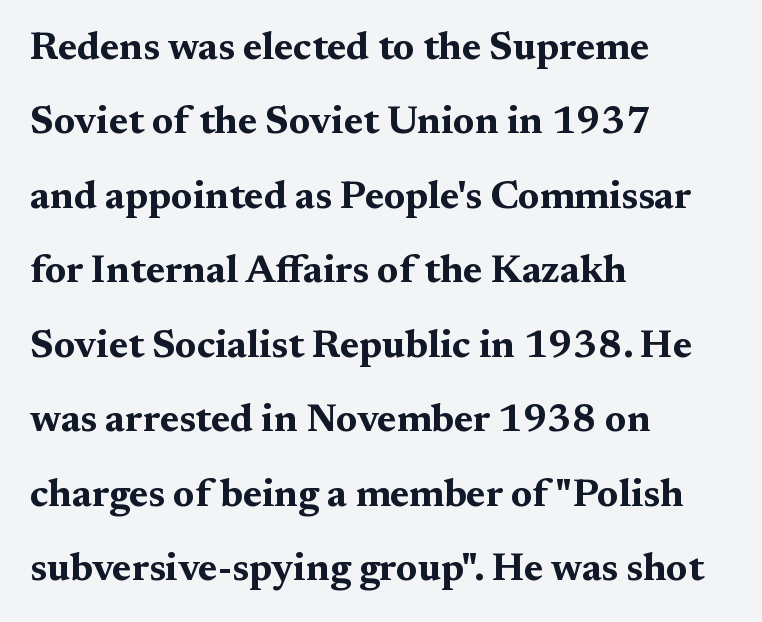
Q: Is the text bold? A: Yes.
Q: Is the text italic (slanted)? A: No, it is upright.
Q: Is the typeface a serif or a sans-serif typeface? A: Serif.
Q: Is the text underlined? A: No.
Q: How is the paragraph aligned? A: Left-aligned.
Q: Is the spacing between letters normal or unusually wide? A: Normal.
Q: Is the spacing between lines tight, normal or loose? A: Loose.
Q: Width (condensed, normal, or wide)? A: Wide.
Q: Stroke contrast? A: Medium.
Q: x-height? A: Medium.
Q: Monospaced? A: No.
